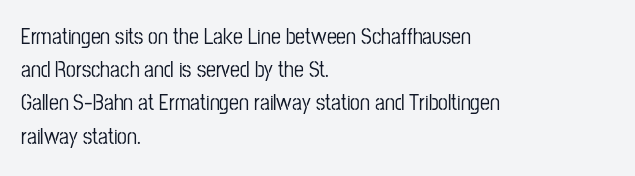
These lines keep a tight, regular rhythm from letter to letter. Vertical spacing — default. No word sits above an underline. The setting favours the left margin, as ordinary paragraphs usually do. The font's upright variant was chosen for this text.
